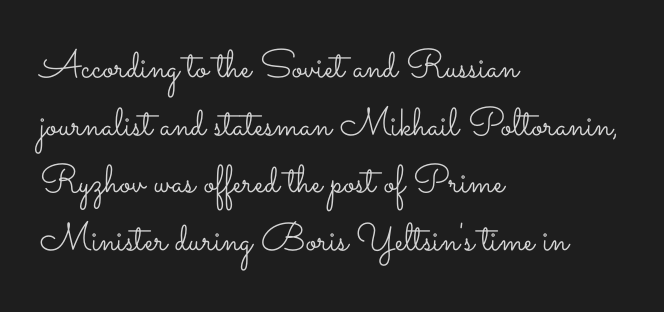
Q: Is the text bold? A: No.
Q: Is the text italic (slanted)? A: Yes.
Q: Is the text underlined? A: No.
Q: How is the paragraph aligned? A: Left-aligned.
Q: Is the spacing between letters normal or unusually wide? A: Normal.
Q: Is the spacing between lines tight, normal or loose? A: Normal.
Q: Width (condensed, normal, or wide)? A: Wide.
Q: Stroke contrast? A: Low.
Q: x-height? A: Small.
Q: Monospaced? A: No.
